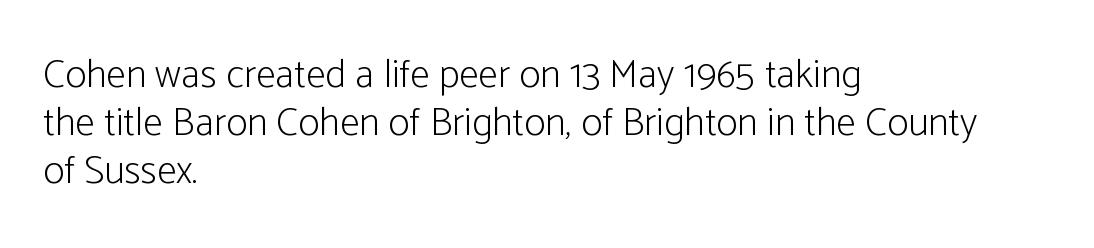
Proportional: the letters do not fall into vertical columns. In terms of letterspacing, this is plain default setting. This sample uses a sans-serif face. One-word summary of the alignment: left. The cut favours lightness, reaching ordinary text weight at its darkest.
